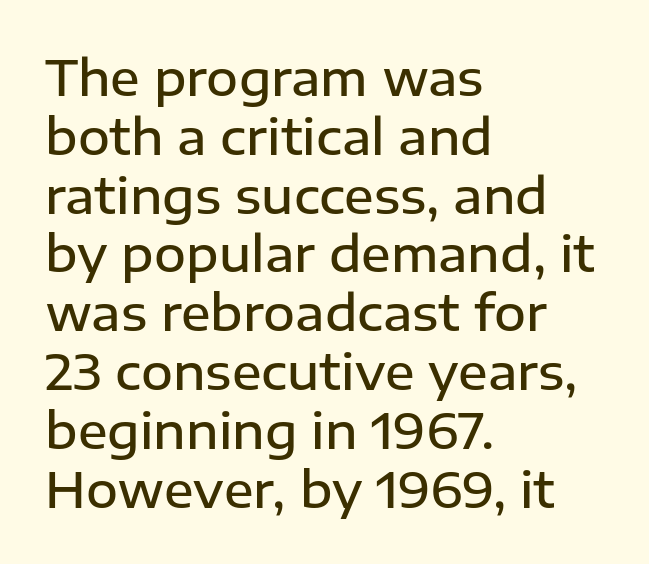
{"serif": "no", "italic": "no", "bold": "semi", "weight": "semibold", "width": "normal", "stroke_contrast": "low", "x_height": "medium", "monospaced": "no", "underline": "no", "align": "left", "line_spacing_ratio": 1.2, "letter_spacing": "normal", "letter_spacing_em": 0.0, "glyph_px": 49}
